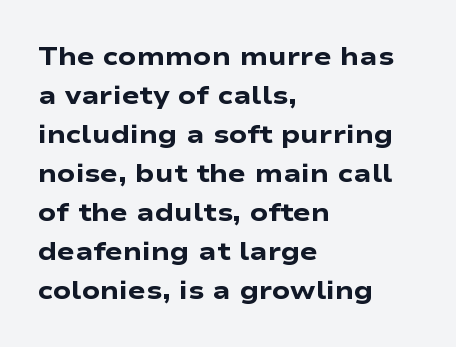
{"italic": "no", "bold": "yes", "underline": "no", "align": "left", "line_spacing": "normal", "line_spacing_ratio": 1.5, "letter_spacing": "normal", "letter_spacing_em": 0.0, "glyph_px": 26}
